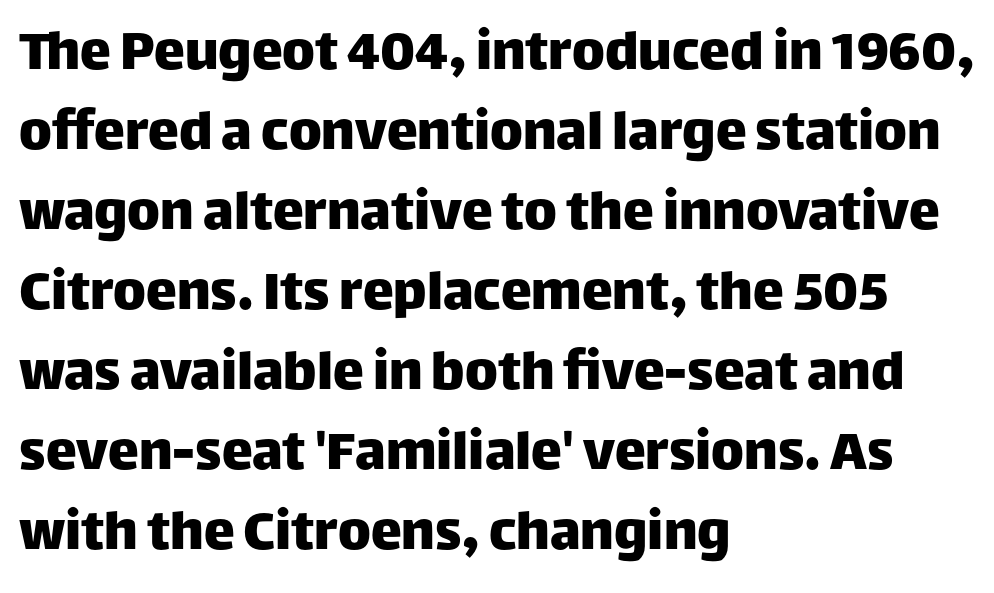
Serifs: no, the terminals of the letterforms are clean. One-word summary of the alignment: left. This block has exactly the height ordinary leading produces. Nobody touched the tracking dial on this one. The space directly below the letters is spotless.
